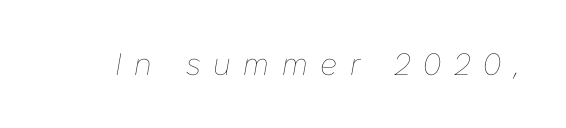
{"italic": "yes", "lean": "right", "slant_degrees": 10, "bold": "no", "weight": "thin", "width": "normal", "stroke_contrast": "low", "x_height": "medium", "monospaced": "no", "underline": "no", "letter_spacing": "wide", "letter_spacing_em": 0.41, "glyph_px": 31}
